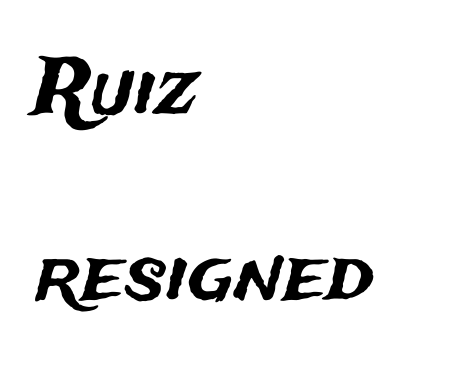
{"serif": "no", "width": "normal", "stroke_contrast": "medium", "x_height": "medium", "monospaced": "no", "underline": "no", "align": "left", "line_spacing": "loose", "line_spacing_ratio": 2.39, "letter_spacing": "normal", "letter_spacing_em": 0.0, "glyph_px": 78}
